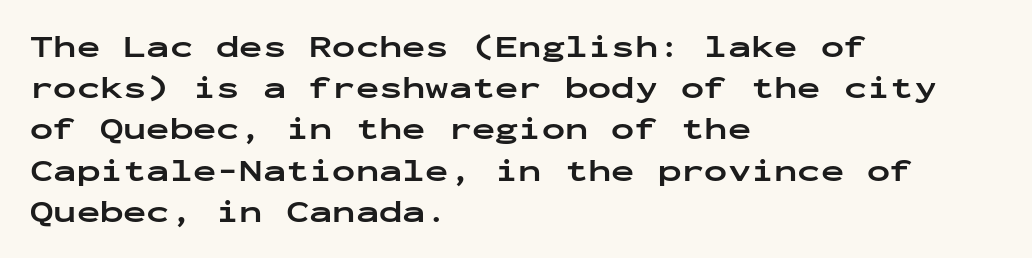
Q: Is the text bold? A: Yes.
Q: Is the text italic (slanted)? A: No, it is upright.
Q: Is the typeface a serif or a sans-serif typeface? A: Sans-serif.
Q: Is the text underlined? A: No.
Q: How is the paragraph aligned? A: Left-aligned.
Q: Is the spacing between letters normal or unusually wide? A: Normal.
Q: Is the spacing between lines tight, normal or loose? A: Normal.
Q: Width (condensed, normal, or wide)? A: Wide.
Q: Stroke contrast? A: Low.
Q: x-height? A: Medium.
Q: Monospaced? A: Yes.
